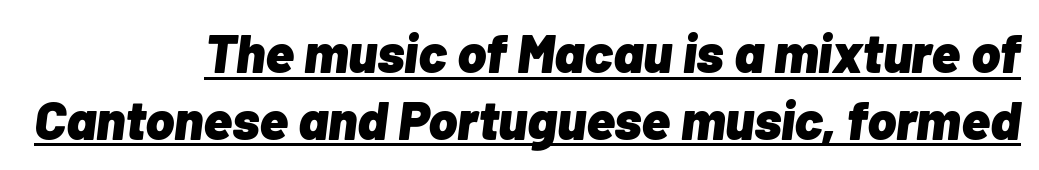
This rendering uses right alignment, leaving the left contour irregular. The strokes are fattened all the way to bold. Nobody touched the tracking dial on this one. You could not count columns in this text — the font is proportionally spaced.
